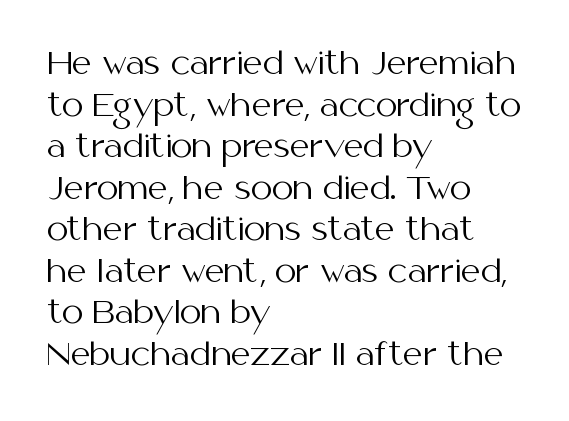
The image shows 31 px regular-weight sans-serif type, upright; set left-aligned, normal line spacing (1.34x), normal letter spacing, not underlined; medium stroke contrast and a medium x-height.
